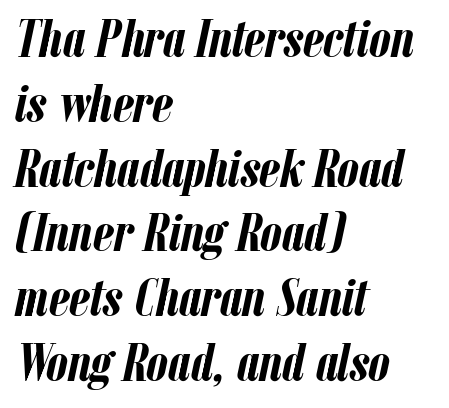
Q: Is the text bold? A: Yes.
Q: Is the text italic (slanted)? A: Yes, it leans right by about 12 degrees.
Q: Is the text underlined? A: No.
Q: How is the paragraph aligned? A: Left-aligned.
Q: Is the spacing between letters normal or unusually wide? A: Normal.
Q: Width (condensed, normal, or wide)? A: Condensed.
Q: Stroke contrast? A: Low.
Q: x-height? A: Medium.
Q: Monospaced? A: No.
